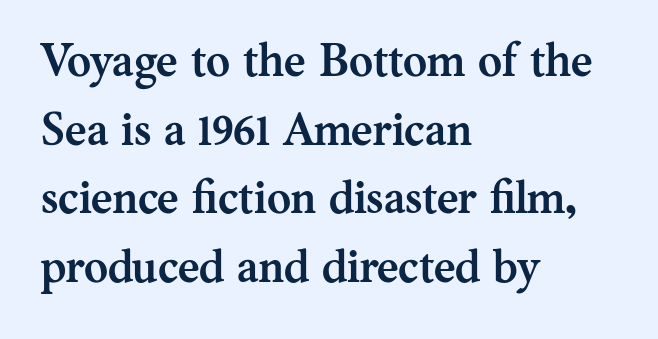
The image shows 46 px semibold serif type, upright; set left-aligned, normal line spacing (1.49x), normal letter spacing, not underlined; medium stroke contrast and a medium x-height.
